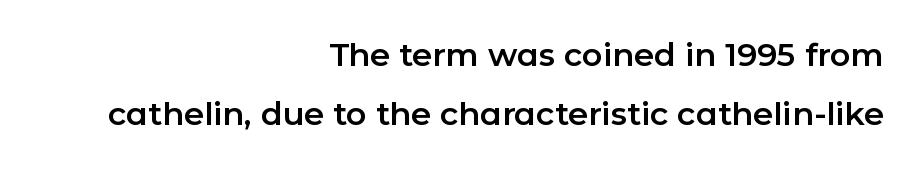
Q: Is the text italic (slanted)? A: No, it is upright.
Q: Is the typeface a serif or a sans-serif typeface? A: Sans-serif.
Q: Is the text underlined? A: No.
Q: How is the paragraph aligned? A: Right-aligned.
Q: Is the spacing between letters normal or unusually wide? A: Normal.
Q: Width (condensed, normal, or wide)? A: Normal.
Q: Stroke contrast? A: Low.
Q: x-height? A: Medium.
Q: Monospaced? A: No.
